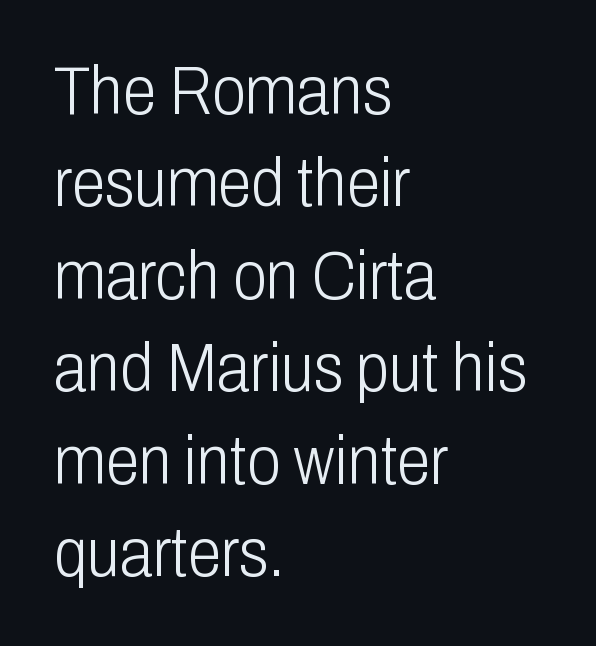
The foot of each line stays bare and open. Each stroke keeps to a modest, everyday thickness or less. Caption: multi-line text, flush left, ragged right. Tracking value appears to be zero — textbook default spacing.
